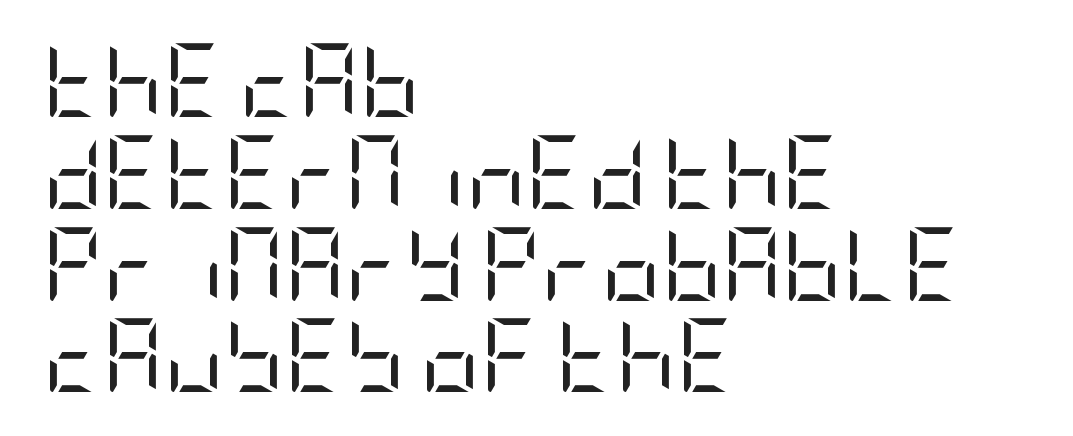
Typeset ragged right — the left edge is the straight one. When letters stand straight like this, we call the style roman or upright. These glyphs show unthickened strokes, regular width or finer. Each word holds together tightly as a unit, with standard inter-letter gaps. The foot of each line stays bare and open.
